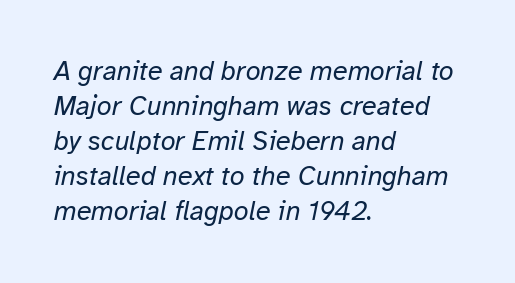
{"italic": "yes", "lean": "right", "slant_degrees": 12, "bold": "no", "underline": "no", "align": "left", "line_spacing": "normal", "line_spacing_ratio": 1.3, "letter_spacing": "normal", "letter_spacing_em": 0.0, "glyph_px": 27}
